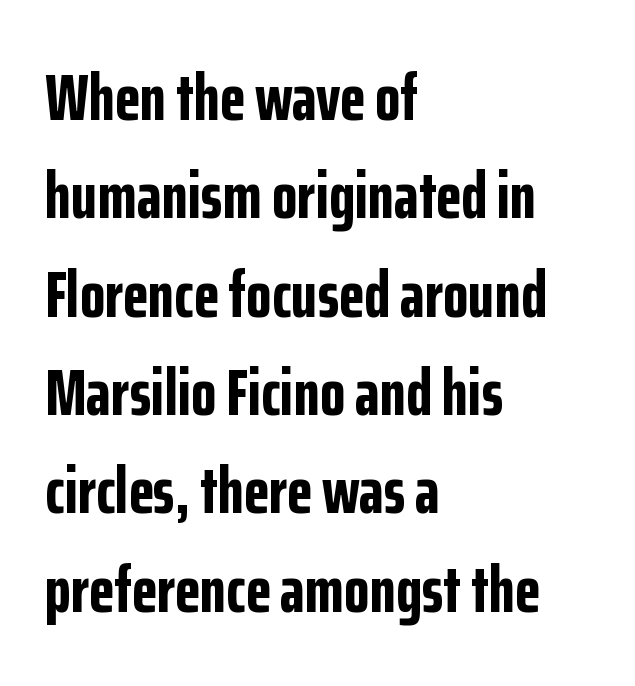
The rendering uses natural spacing where letterforms have individual widths. If you measured baseline to baseline, you'd find a middling distance. Summary of weight: heavy, a full bold. Bare-footed words on every line. Does the lettering tilt? It doesn't — this is upright.
